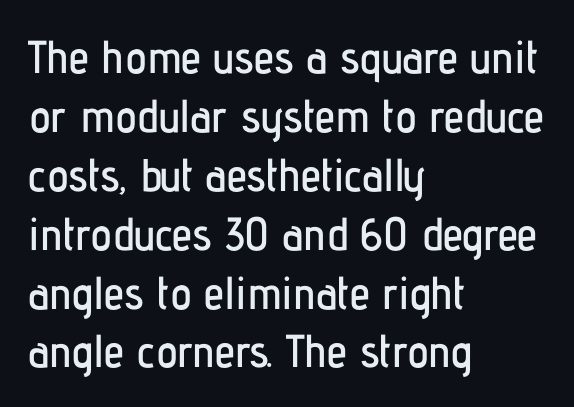
Q: Is the text italic (slanted)? A: No, it is upright.
Q: Is the typeface a serif or a sans-serif typeface? A: Sans-serif.
Q: Is the text underlined? A: No.
Q: How is the paragraph aligned? A: Left-aligned.
Q: Is the spacing between letters normal or unusually wide? A: Normal.
Q: Is the spacing between lines tight, normal or loose? A: Normal.
Q: Width (condensed, normal, or wide)? A: Condensed.
Q: Stroke contrast? A: Low.
Q: x-height? A: Medium.
Q: Monospaced? A: No.
